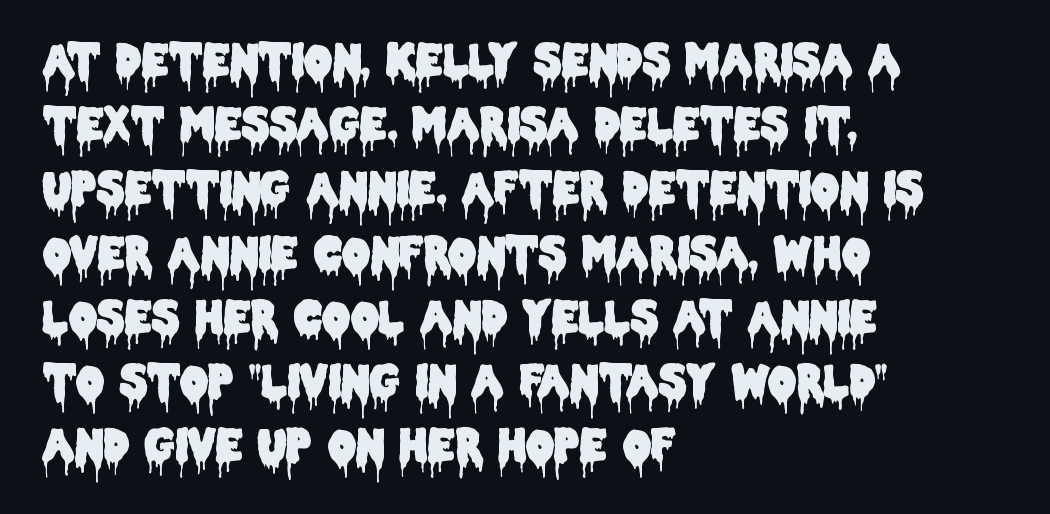
Q: Is the text italic (slanted)? A: No, it is upright.
Q: Is the typeface a serif or a sans-serif typeface? A: Sans-serif.
Q: Is the text underlined? A: No.
Q: How is the paragraph aligned? A: Left-aligned.
Q: Is the spacing between letters normal or unusually wide? A: Normal.
Q: Is the spacing between lines tight, normal or loose? A: Normal.
Q: Width (condensed, normal, or wide)? A: Condensed.
Q: Stroke contrast? A: Low.
Q: x-height? A: Large.
Q: Monospaced? A: No.
